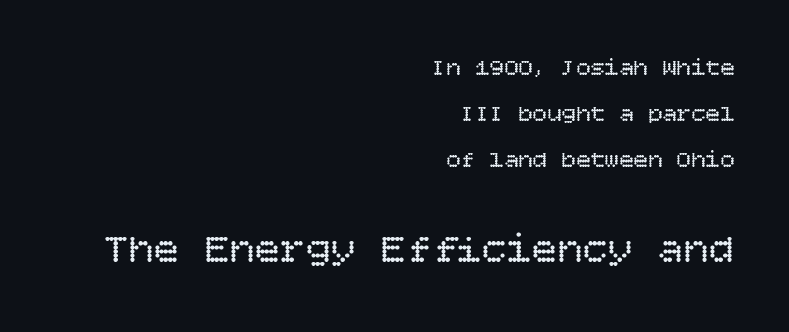
Q: Is the text bold? A: No.
Q: Is the text italic (slanted)? A: No, it is upright.
Q: Is the text underlined? A: No.
Q: How is the paragraph aligned? A: Right-aligned.
Q: Is the spacing between letters normal or unusually wide? A: Normal.
Q: Is the spacing between lines tight, normal or loose? A: Loose.
Q: Which block of text is set in a larger size, the first (top) or the second (bottom)? A: The second (bottom) one.
Q: Width (condensed, normal, or wide)? A: Normal.
Q: Stroke contrast? A: Low.
Q: x-height? A: Large.
